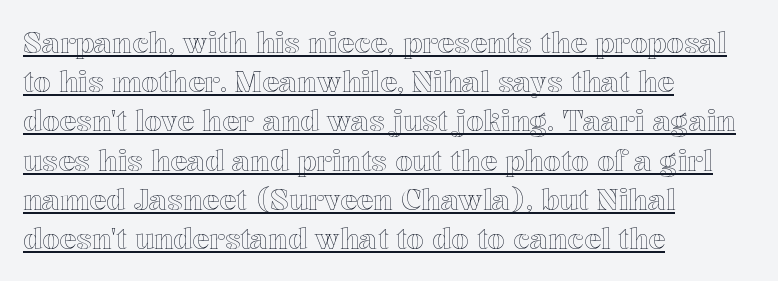
The image shows 28 px text type, upright; set left-aligned, normal line spacing (1.4x), normal letter spacing, underlined; a medium x-height.
